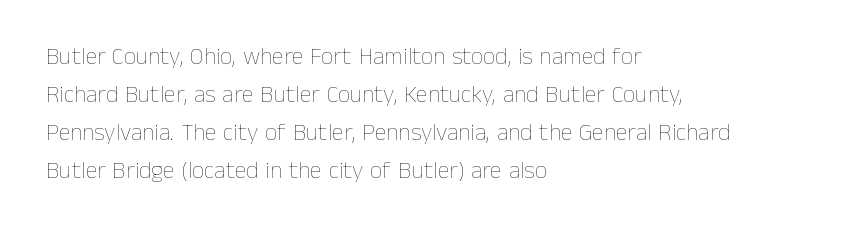
The image shows 24 px text type, upright; set left-aligned, normal line spacing (1.59x), normal letter spacing, not underlined.
